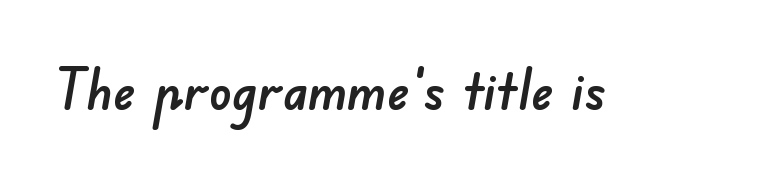
The image shows 56 px sans-serif type; set normal letter spacing, not underlined; low stroke contrast and a small x-height.
